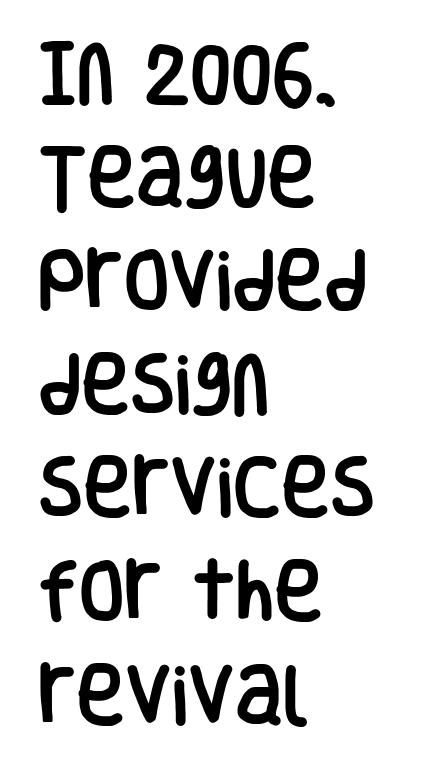
{"serif": "no", "italic": "no", "width": "condensed", "stroke_contrast": "low", "x_height": "large", "monospaced": "no", "underline": "no", "align": "left", "line_spacing": "normal", "line_spacing_ratio": 1.57, "letter_spacing": "normal", "letter_spacing_em": 0.0, "glyph_px": 66}
